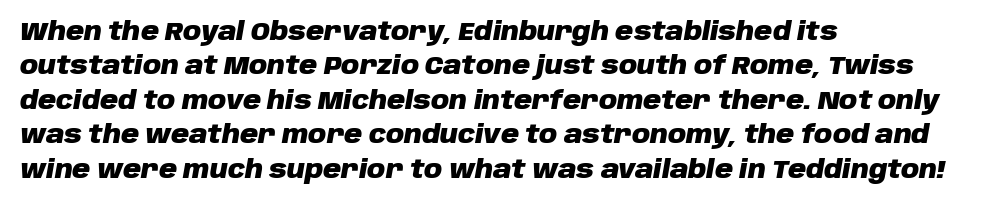
A typesetter would mark this as italic. Decoration check: the copy has no underline. You could call the tracking neutral — neither tight nor loose. Heavy-handed strokes throughout: this text is bold. Does the leading feel generous? No, just average.
